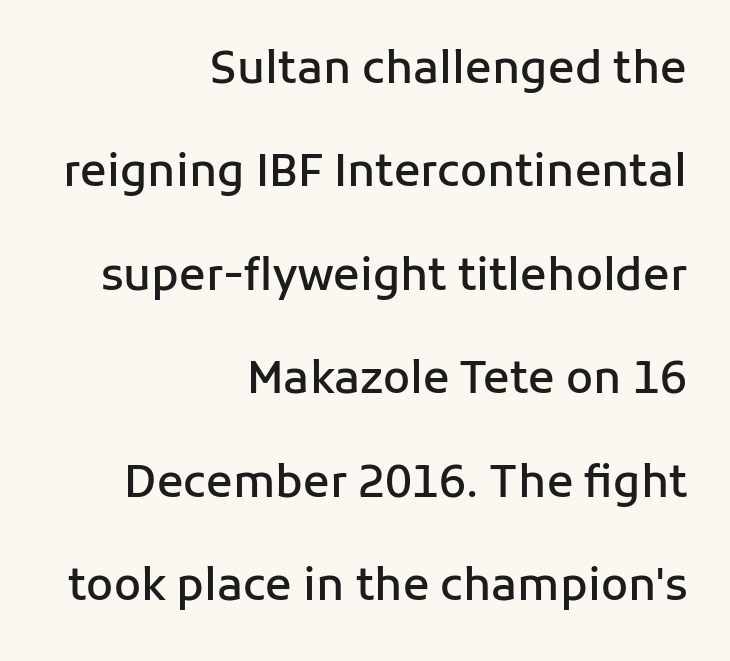
Do the letters lean? They stand straight. On the weight axis this lands at semibold, roughly 600. Font category for this specimen: sans-serif. The designer dialed line spacing up above the default.
